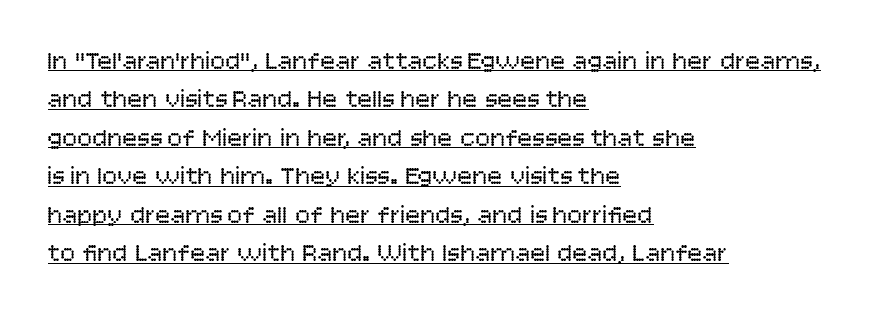
The image shows 25 px text type, upright; set left-aligned, normal line spacing (1.54x), normal letter spacing, underlined.
